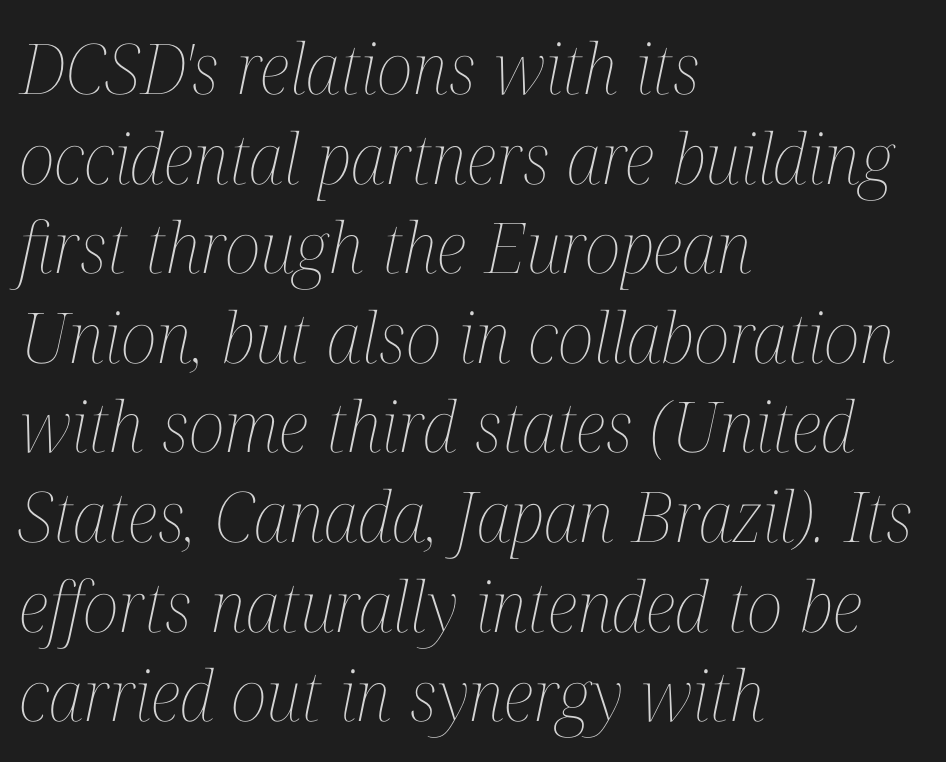
{"italic": "yes", "lean": "right", "slant_degrees": 12, "bold": "no", "weight": "thin", "width": "condensed", "stroke_contrast": "medium", "x_height": "medium", "monospaced": "no", "underline": "no", "align": "left", "line_spacing": "normal", "line_spacing_ratio": 1.28, "letter_spacing": "normal", "letter_spacing_em": 0.0, "glyph_px": 70}
